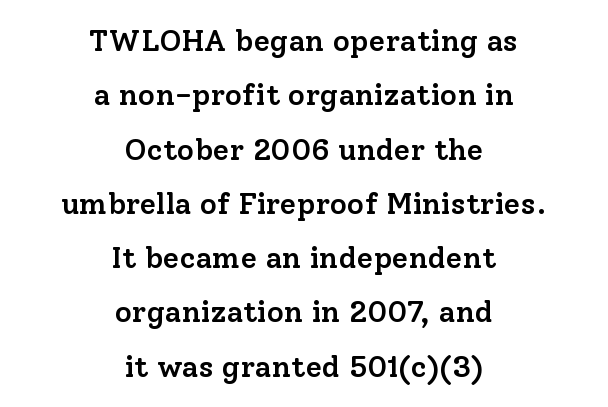
Q: Is the text bold? A: Semi-bold.
Q: Is the text italic (slanted)? A: No, it is upright.
Q: Is the typeface a serif or a sans-serif typeface? A: Serif.
Q: Is the text underlined? A: No.
Q: How is the paragraph aligned? A: Centered.
Q: Is the spacing between letters normal or unusually wide? A: Normal.
Q: Width (condensed, normal, or wide)? A: Normal.
Q: Stroke contrast? A: Low.
Q: x-height? A: Medium.
Q: Monospaced? A: No.
